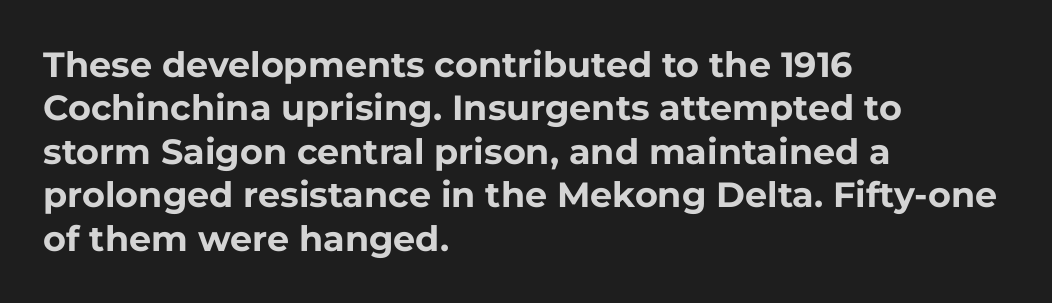
The image shows 35 px bold sans-serif type, upright; set left-aligned, line spacing 1.24x, normal letter spacing, not underlined; low stroke contrast and a medium x-height.
